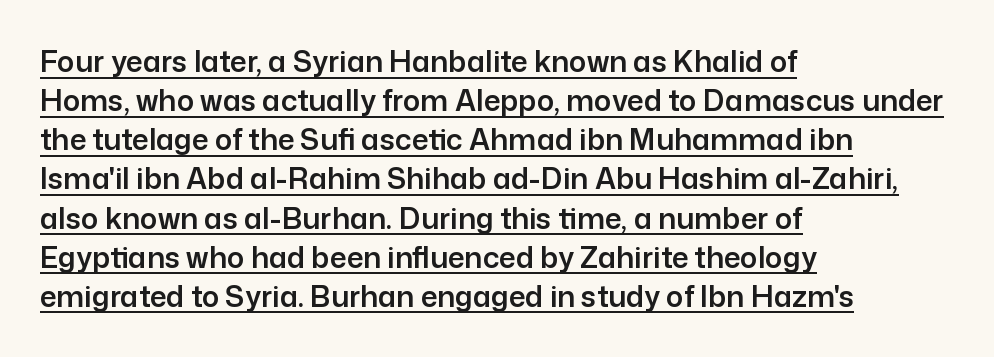
The image shows 29 px sans-serif type, upright; set left-aligned, normal line spacing (1.35x), normal letter spacing, underlined; low stroke contrast and a medium x-height.
